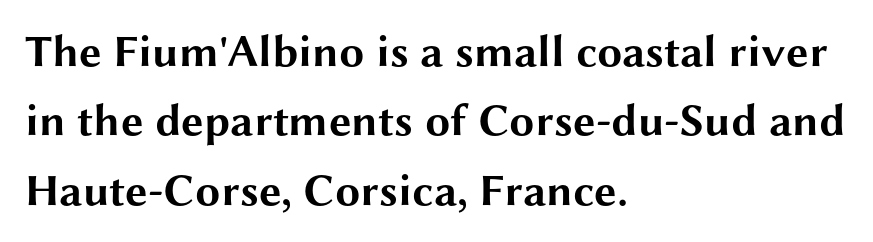
The strip under each line holds only bare page. The type sits square on the baseline with zero lean. Varying glyph widths throughout — classic text-font behaviour. A classic flush-left, rag-right setting is used for this passage. Plenty of ink on the page — the face is bold. The letters carry no serifs — their stems end cleanly without finishing strokes.
